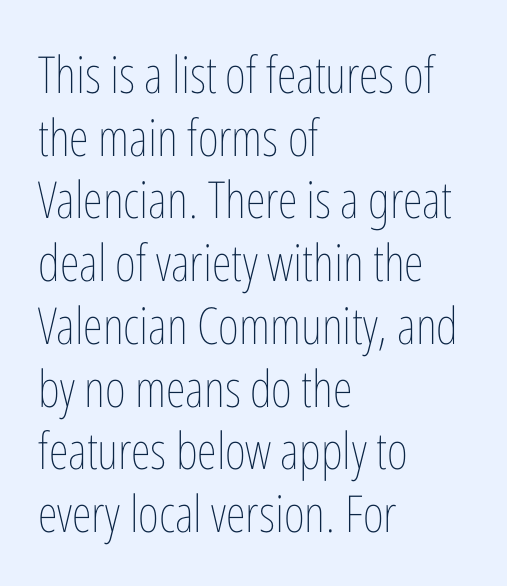
Quick note: underline off. Compared with typical body copy, the letter spacing here is the same. The letters advance in unequal steps, a hallmark of proportional type. Rendered with straight, roman letterforms.
